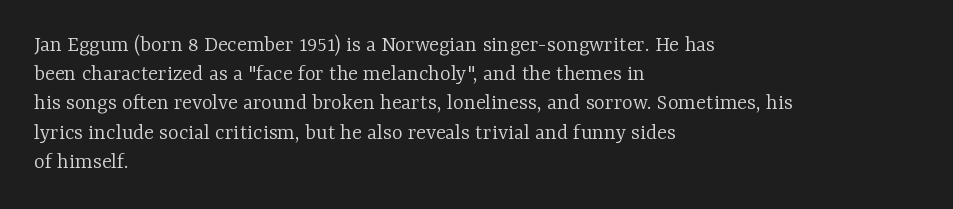
{"italic": "no", "bold": "no", "underline": "no", "align": "left", "line_spacing": "normal", "line_spacing_ratio": 1.27, "letter_spacing": "normal", "letter_spacing_em": 0.0, "glyph_px": 23}
